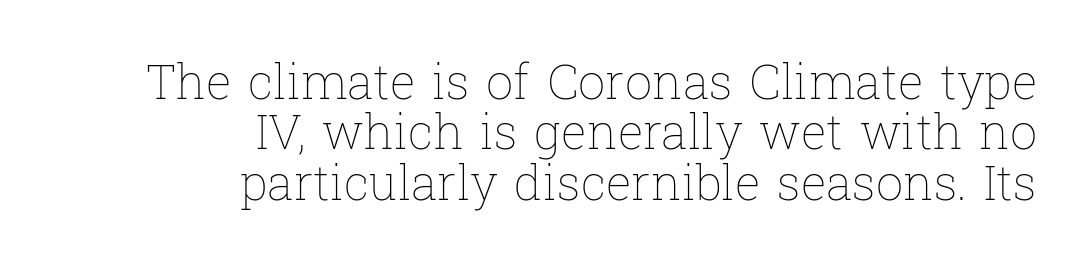
The image shows 48 px thin type, upright; set right-aligned, tight line spacing (1.05x), normal letter spacing, not underlined; low stroke contrast and a medium x-height.
